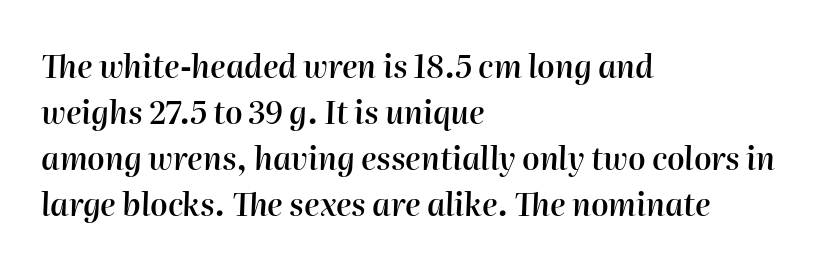
Q: Is the text bold? A: Semi-bold.
Q: Is the text italic (slanted)? A: Yes, it leans right by about 2 degrees.
Q: Is the text underlined? A: No.
Q: How is the paragraph aligned? A: Left-aligned.
Q: Is the spacing between letters normal or unusually wide? A: Normal.
Q: Is the spacing between lines tight, normal or loose? A: Normal.
Q: Width (condensed, normal, or wide)? A: Normal.
Q: Stroke contrast? A: High.
Q: x-height? A: Medium.
Q: Monospaced? A: No.
